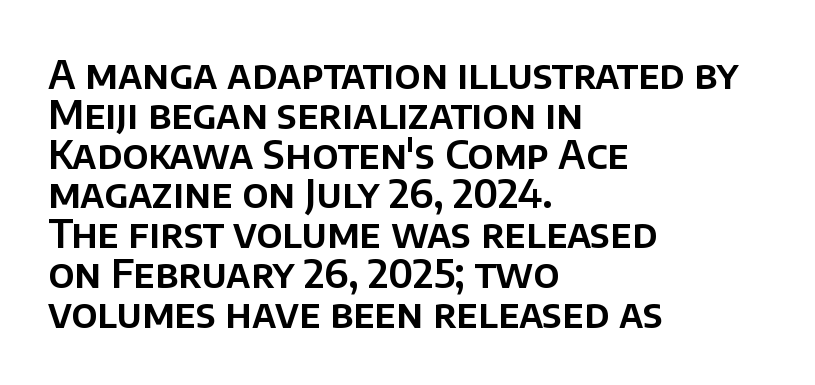
Q: Is the text italic (slanted)? A: No, it is upright.
Q: Is the typeface a serif or a sans-serif typeface? A: Sans-serif.
Q: Is the text underlined? A: No.
Q: How is the paragraph aligned? A: Left-aligned.
Q: Is the spacing between letters normal or unusually wide? A: Normal.
Q: Is the spacing between lines tight, normal or loose? A: Tight.
Q: Width (condensed, normal, or wide)? A: Normal.
Q: Stroke contrast? A: Low.
Q: x-height? A: Large.
Q: Monospaced? A: No.
